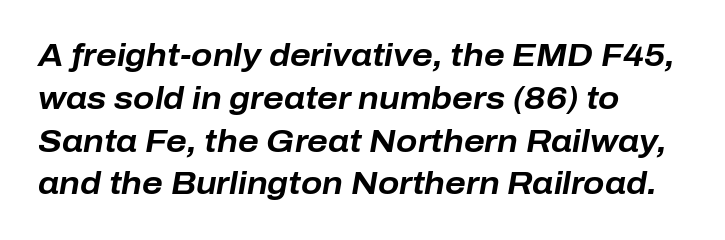
The image shows 31 px bold type, italic (leaning right); set left-aligned, normal line spacing (1.38x), normal letter spacing, not underlined; low stroke contrast and a medium x-height.
